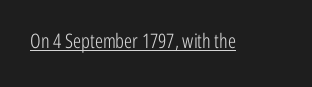
Q: Is the text bold? A: No.
Q: Is the text italic (slanted)? A: No, it is upright.
Q: Is the text underlined? A: Yes.
Q: Is the spacing between letters normal or unusually wide? A: Normal.
